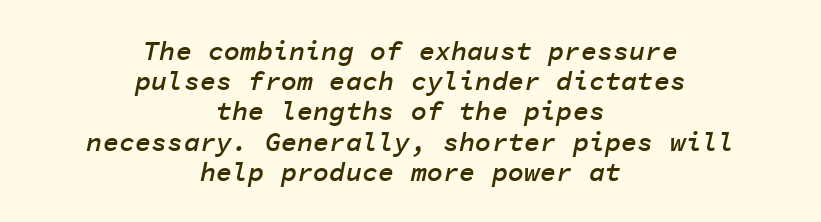
The image shows 27 px text type, italic (leaning right); set centered, tight line spacing (1.12x), normal letter spacing, not underlined.
